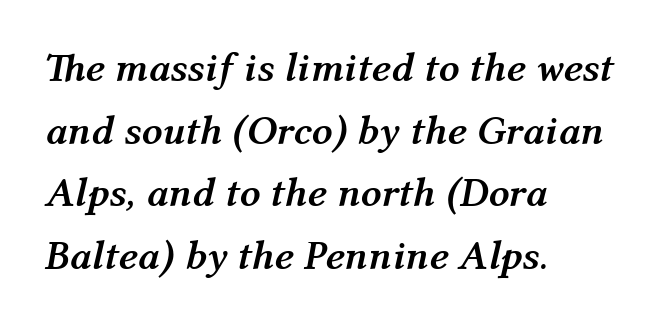
Q: Is the text bold? A: Yes.
Q: Is the text italic (slanted)? A: Yes, it leans right by about 12 degrees.
Q: Is the text underlined? A: No.
Q: How is the paragraph aligned? A: Left-aligned.
Q: Is the spacing between letters normal or unusually wide? A: Normal.
Q: Is the spacing between lines tight, normal or loose? A: Normal.
Q: Width (condensed, normal, or wide)? A: Normal.
Q: Stroke contrast? A: Medium.
Q: x-height? A: Medium.
Q: Monospaced? A: No.
